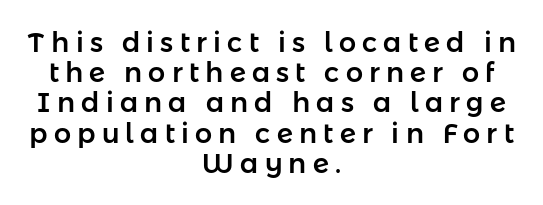
Any mark beneath the type? The region is blank. This sample trades vertical openness for compactness between lines. Short note: letters widely spaced. One-word summary of the alignment: center.
